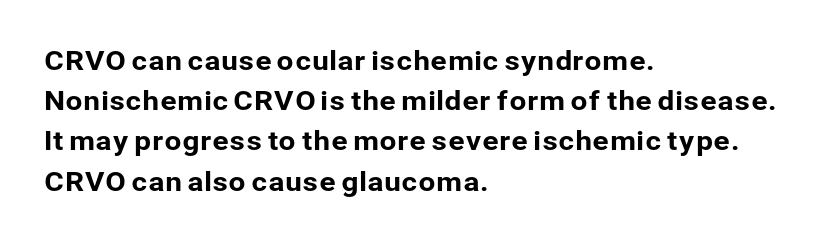
Q: Is the text italic (slanted)? A: No, it is upright.
Q: Is the text underlined? A: No.
Q: How is the paragraph aligned? A: Left-aligned.
Q: Is the spacing between letters normal or unusually wide? A: Normal.
Q: Is the spacing between lines tight, normal or loose? A: Normal.
